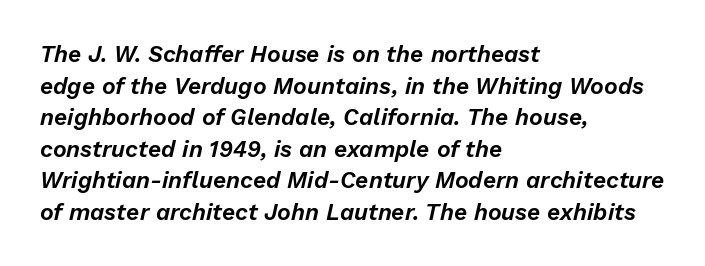
Q: Is the text italic (slanted)? A: Yes, it leans right by about 13 degrees.
Q: Is the text underlined? A: No.
Q: How is the paragraph aligned? A: Left-aligned.
Q: Is the spacing between letters normal or unusually wide? A: Normal.
Q: Is the spacing between lines tight, normal or loose? A: Normal.
